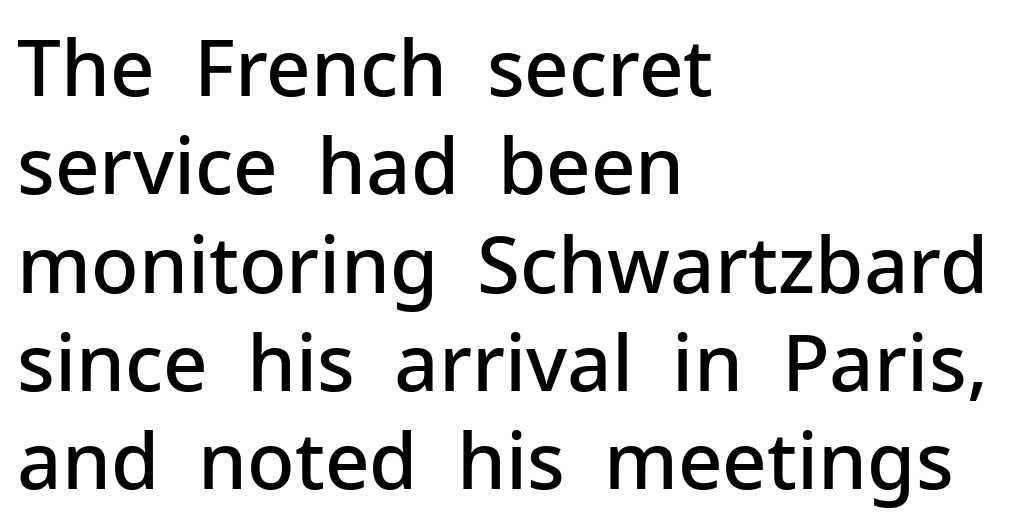
Q: Is the text bold? A: Semi-bold.
Q: Is the text italic (slanted)? A: No, it is upright.
Q: Is the typeface a serif or a sans-serif typeface? A: Sans-serif.
Q: Is the text underlined? A: No.
Q: How is the paragraph aligned? A: Left-aligned.
Q: Is the spacing between letters normal or unusually wide? A: Normal.
Q: Is the spacing between lines tight, normal or loose? A: Normal.
Q: Width (condensed, normal, or wide)? A: Normal.
Q: Stroke contrast? A: Low.
Q: x-height? A: Medium.
Q: Monospaced? A: No.
